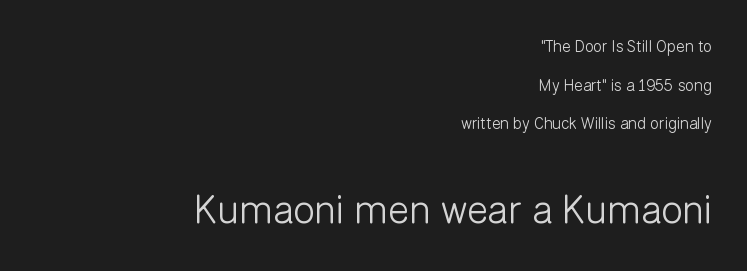
The image shows 39 px light sans-serif type, upright; set right-aligned, loose line spacing (2.42x), normal letter spacing, not underlined; the second (bottom) block is 2.44x larger; low stroke contrast and a medium x-height.
